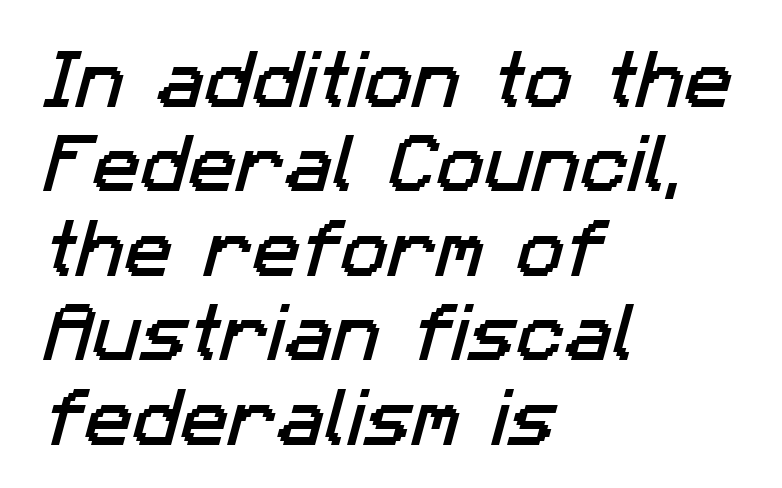
Q: Is the typeface a serif or a sans-serif typeface? A: Sans-serif.
Q: Is the text underlined? A: No.
Q: How is the paragraph aligned? A: Left-aligned.
Q: Is the spacing between letters normal or unusually wide? A: Normal.
Q: Is the spacing between lines tight, normal or loose? A: Normal.
Q: Width (condensed, normal, or wide)? A: Normal.
Q: Stroke contrast? A: Low.
Q: x-height? A: Medium.
Q: Monospaced? A: No.
